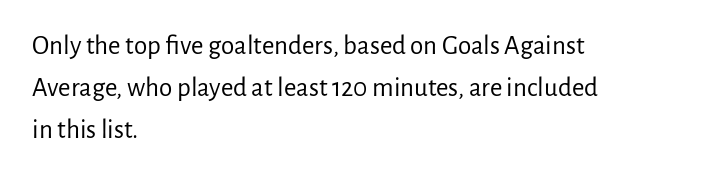
Anything drawn beneath the words? Only blank space. Each word holds together tightly as a unit, with standard inter-letter gaps. Each stroke keeps to a modest, everyday thickness or less. Normally led — the rows are evenly, conventionally spaced. In CSS terms this would be text-align: left. Does the lettering tilt? It doesn't — this is upright.
